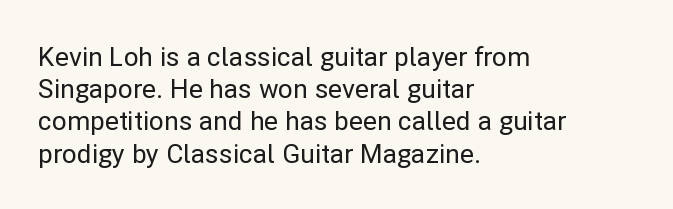
The image shows 26 px text type, upright; set left-aligned, line spacing 1.24x, normal letter spacing, not underlined.
